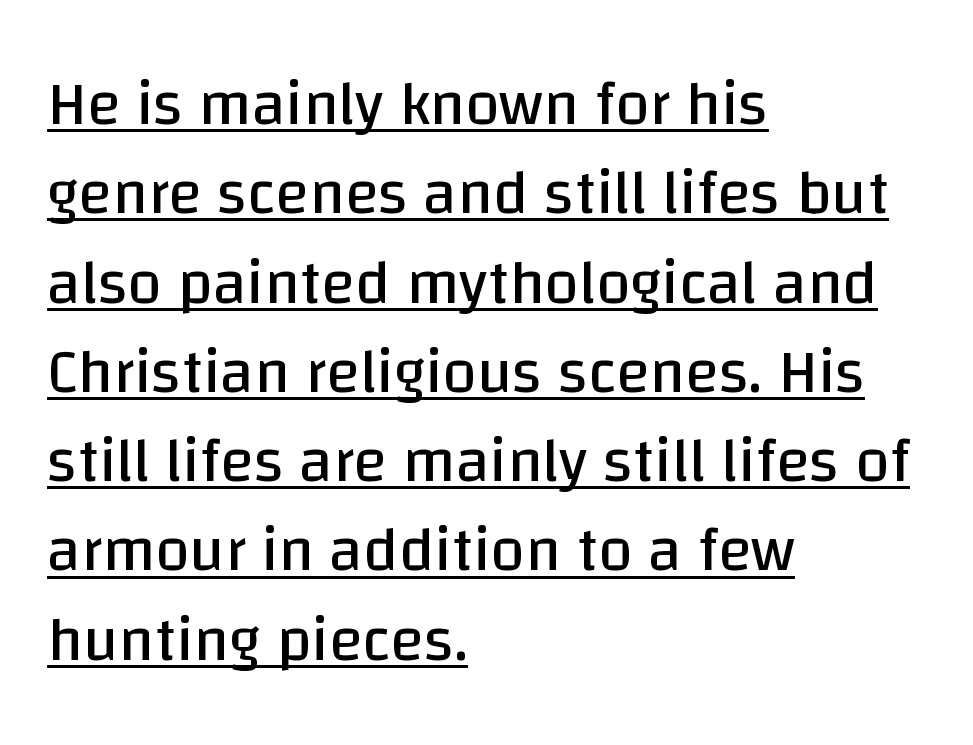
Q: Is the text bold? A: No.
Q: Is the text italic (slanted)? A: No, it is upright.
Q: Is the typeface a serif or a sans-serif typeface? A: Sans-serif.
Q: Is the text underlined? A: Yes.
Q: How is the paragraph aligned? A: Left-aligned.
Q: Is the spacing between letters normal or unusually wide? A: Normal.
Q: Is the spacing between lines tight, normal or loose? A: Normal.
Q: Width (condensed, normal, or wide)? A: Normal.
Q: Stroke contrast? A: Low.
Q: x-height? A: Large.
Q: Monospaced? A: No.
